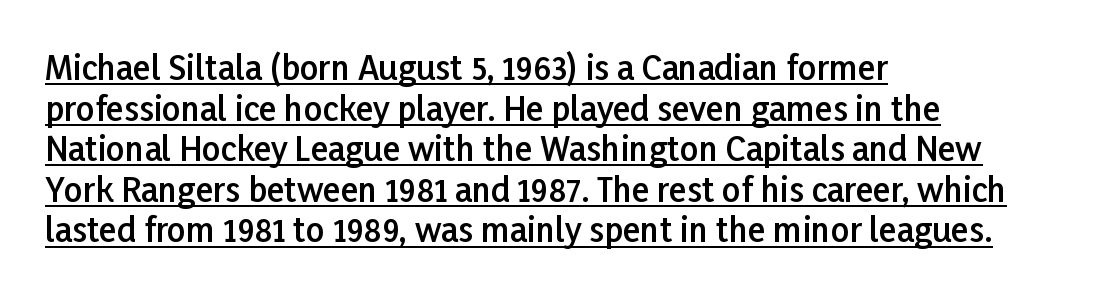
Q: Is the text bold? A: Semi-bold.
Q: Is the text italic (slanted)? A: No, it is upright.
Q: Is the typeface a serif or a sans-serif typeface? A: Sans-serif.
Q: Is the text underlined? A: Yes.
Q: How is the paragraph aligned? A: Left-aligned.
Q: Is the spacing between letters normal or unusually wide? A: Normal.
Q: Width (condensed, normal, or wide)? A: Normal.
Q: Stroke contrast? A: Low.
Q: x-height? A: Medium.
Q: Monospaced? A: No.
